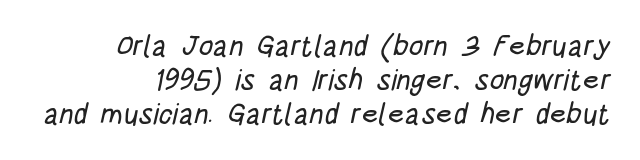
Standard letterfit; no display-style spreading of the glyphs. The letters carry no serifs — their stems end cleanly without finishing strokes. Each letter keeps its own natural width here, so spacing adapts to shape. The glyphs are unaccompanied by any horizontal stroke below them.
